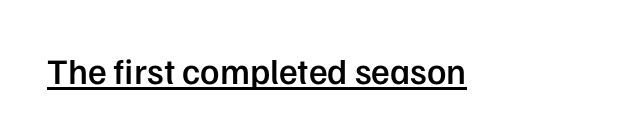
Each letter keeps its own natural width here, so spacing adapts to shape. Every letter is mildly thick-stroked: semibold rather than bold. Is the letter spacing exaggerated? No — it looks like the ordinary default. Underlining? Definitely there. Serifs: no, the terminals of the letterforms are clean. Italic: no, the glyphs are upright roman.
